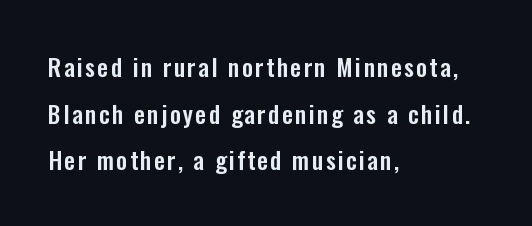
{"italic": "no", "underline": "no", "align": "left", "line_spacing": "loose", "line_spacing_ratio": 1.94, "glyph_px": 24}
